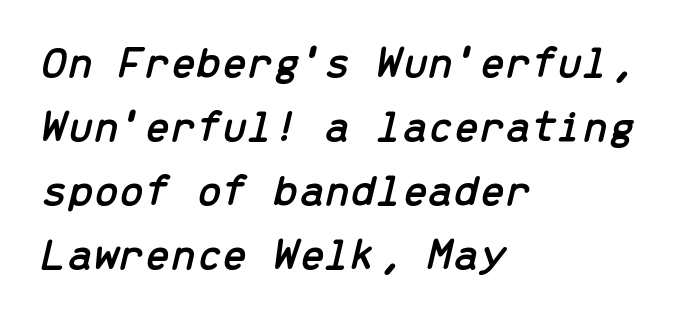
Q: Is the text italic (slanted)? A: Yes, it leans right by about 13 degrees.
Q: Is the text underlined? A: No.
Q: How is the paragraph aligned? A: Left-aligned.
Q: Is the spacing between letters normal or unusually wide? A: Normal.
Q: Is the spacing between lines tight, normal or loose? A: Normal.
Q: Width (condensed, normal, or wide)? A: Normal.
Q: Stroke contrast? A: Low.
Q: x-height? A: Medium.
Q: Monospaced? A: Yes.
